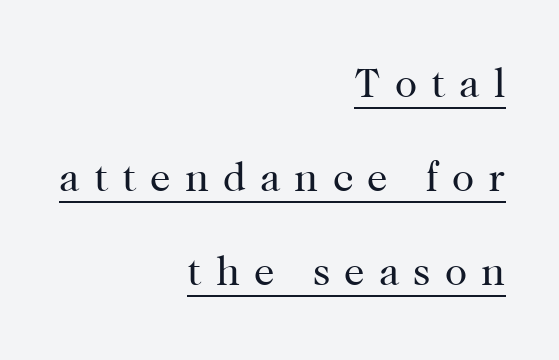
{"serif": "yes", "italic": "no", "bold": "no", "weight": "regular", "width": "normal", "stroke_contrast": "high", "x_height": "medium", "monospaced": "no", "underline": "yes", "align": "right", "line_spacing": "loose", "line_spacing_ratio": 2.29, "letter_spacing": "wide", "letter_spacing_em": 0.34, "glyph_px": 41}
